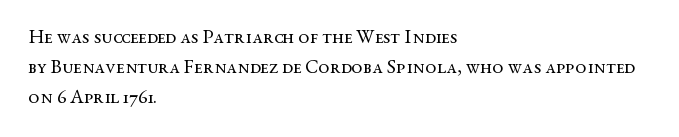
{"italic": "no", "bold": "no", "underline": "no", "align": "left", "line_spacing": "normal", "line_spacing_ratio": 1.49, "letter_spacing": "normal", "letter_spacing_em": 0.0, "glyph_px": 20}
